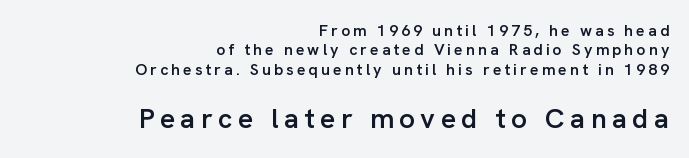
Q: Is the text bold? A: Semi-bold.
Q: Is the text italic (slanted)? A: No, it is upright.
Q: Is the typeface a serif or a sans-serif typeface? A: Sans-serif.
Q: Is the text underlined? A: No.
Q: How is the paragraph aligned? A: Right-aligned.
Q: Which block of text is set in a larger size, the first (top) or the second (bottom)? A: The second (bottom) one.
Q: Width (condensed, normal, or wide)? A: Normal.
Q: Stroke contrast? A: Low.
Q: x-height? A: Medium.
Q: Monospaced? A: No.
